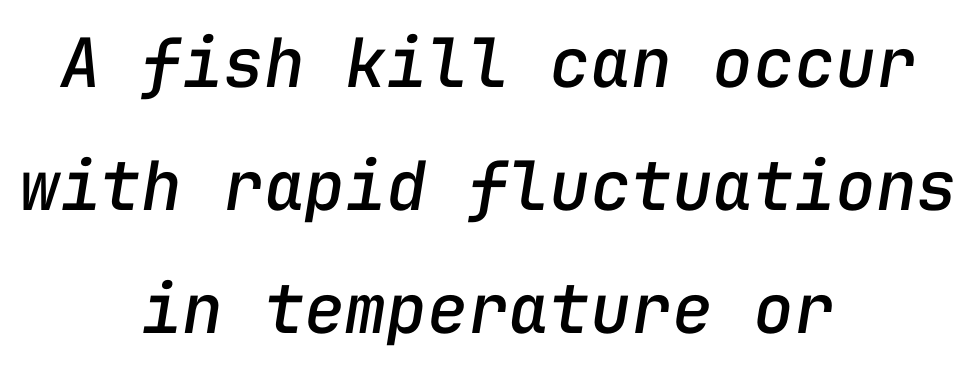
{"italic": "yes", "lean": "right", "slant_degrees": 9, "width": "normal", "stroke_contrast": "low", "x_height": "medium", "monospaced": "yes", "underline": "no", "align": "center", "line_spacing_ratio": 1.81, "letter_spacing": "normal", "letter_spacing_em": 0.0, "glyph_px": 68}
